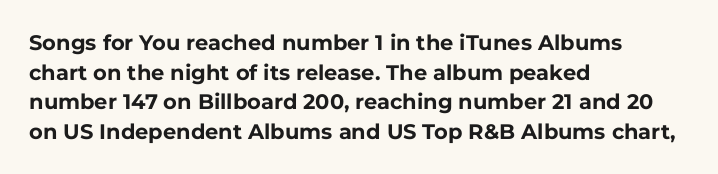
The vertical gap from one line to the next is medium. Beneath every word, the page is bare. Nothing unusual about the tracking: characters are spaced as the font intends. Its strokes are broad and dark, the hallmark of bold type. This sample uses an upright cut, with every glyph sitting square on the baseline. If you drew a ruler down the left edge, every line would touch it.
